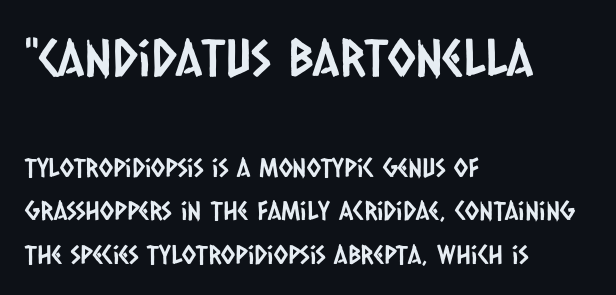
{"serif": "no", "width": "condensed", "stroke_contrast": "low", "x_height": "large", "monospaced": "no", "underline": "no", "align": "left", "line_spacing": "normal", "line_spacing_ratio": 1.67, "letter_spacing": "normal", "letter_spacing_em": 0.0, "larger_block": "first", "size_ratio": 1.96, "glyph_px": 51}
